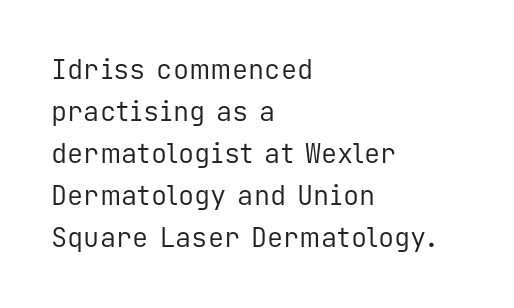
Each new line begins a customary step beneath the previous one. The passage shown is not underscored anywhere. Weight: not bold — regular or lighter. Nope, not italic — everything's standing straight. A classic flush-left, rag-right setting is used for this passage.
